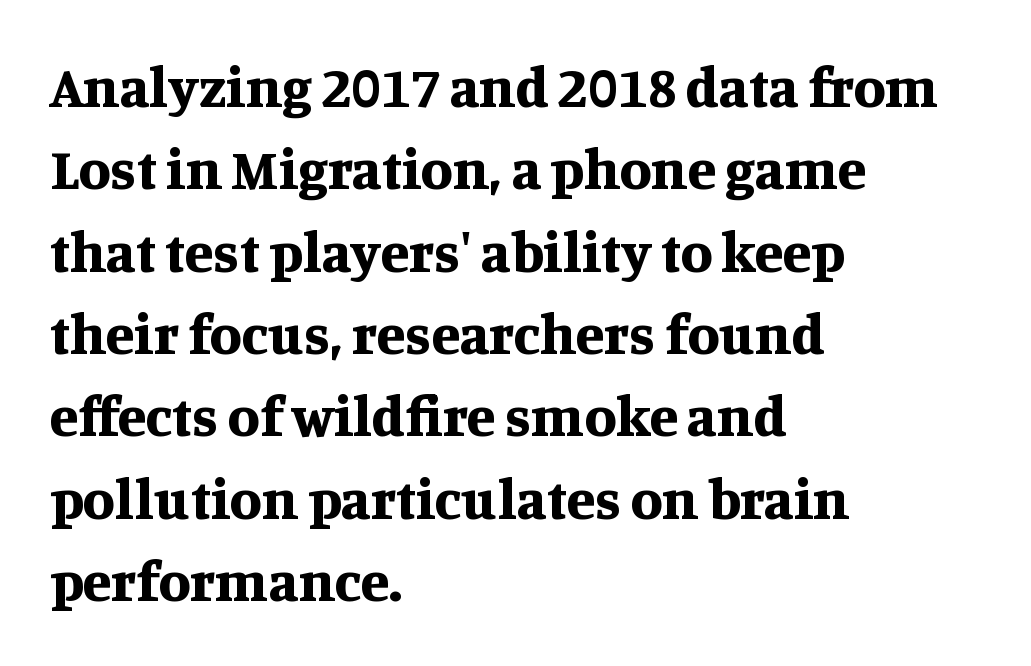
{"serif": "yes", "italic": "no", "bold": "yes", "weight": "bold", "width": "normal", "stroke_contrast": "medium", "x_height": "large", "monospaced": "no", "underline": "no", "align": "left", "line_spacing": "normal", "line_spacing_ratio": 1.42, "letter_spacing": "normal", "letter_spacing_em": 0.0, "glyph_px": 58}
